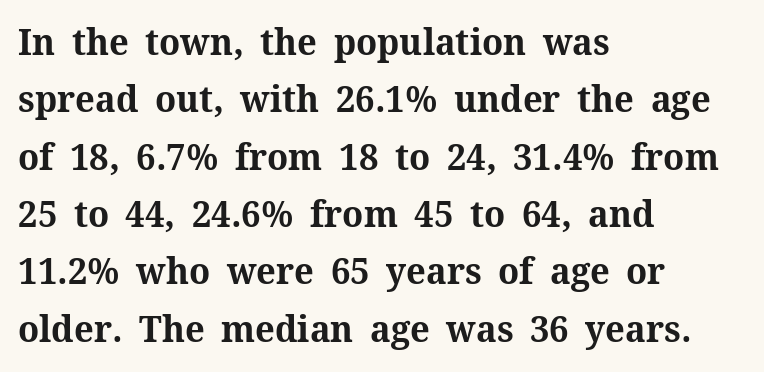
Q: Is the text bold? A: Yes.
Q: Is the text italic (slanted)? A: No, it is upright.
Q: Is the typeface a serif or a sans-serif typeface? A: Serif.
Q: Is the text underlined? A: No.
Q: How is the paragraph aligned? A: Left-aligned.
Q: Is the spacing between letters normal or unusually wide? A: Normal.
Q: Is the spacing between lines tight, normal or loose? A: Normal.
Q: Width (condensed, normal, or wide)? A: Normal.
Q: Stroke contrast? A: Medium.
Q: x-height? A: Medium.
Q: Monospaced? A: No.
